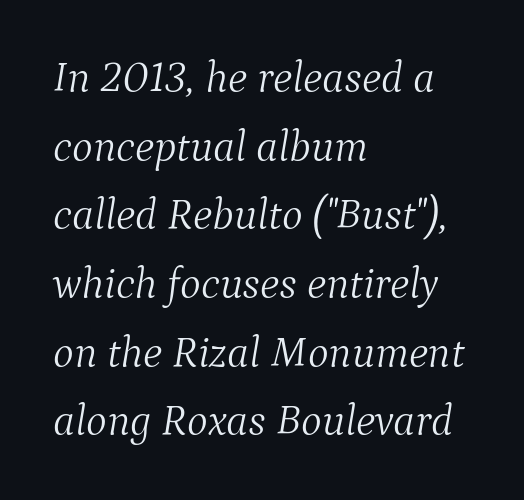
The image shows 44 px light serif type, italic (leaning right); set left-aligned, normal line spacing (1.56x), normal letter spacing, not underlined; medium stroke contrast and a medium x-height.
